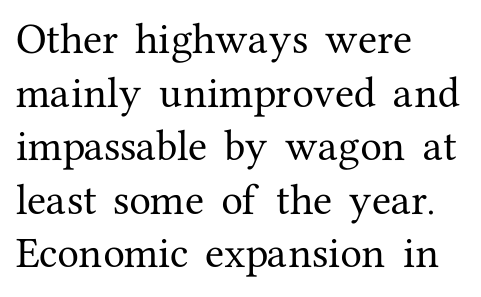
{"serif": "yes", "italic": "no", "width": "normal", "stroke_contrast": "medium", "x_height": "medium", "monospaced": "no", "underline": "no", "align": "left", "line_spacing": "normal", "line_spacing_ratio": 1.53, "letter_spacing": "normal", "letter_spacing_em": 0.0, "glyph_px": 35}
